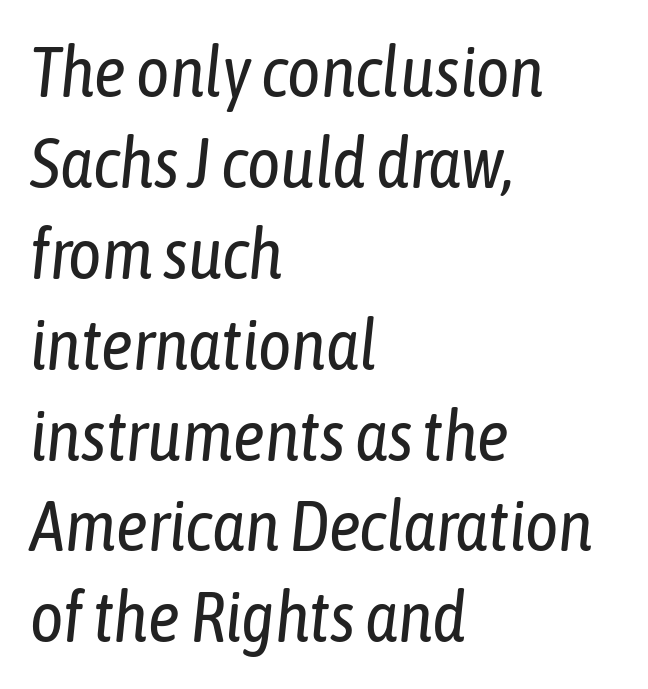
The image shows 71 px regular-weight, condensed type, italic (leaning right); set left-aligned, normal line spacing (1.28x), normal letter spacing, not underlined; low stroke contrast and a medium x-height.
